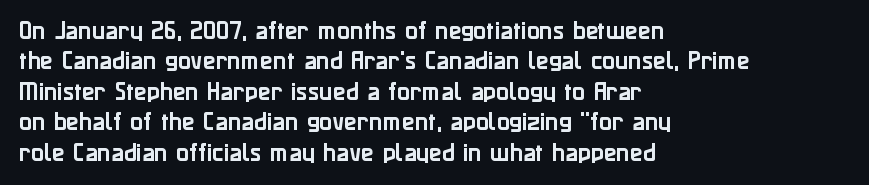
The image shows 21 px text type, upright; set left-aligned, normal line spacing (1.45x), normal letter spacing, not underlined.
